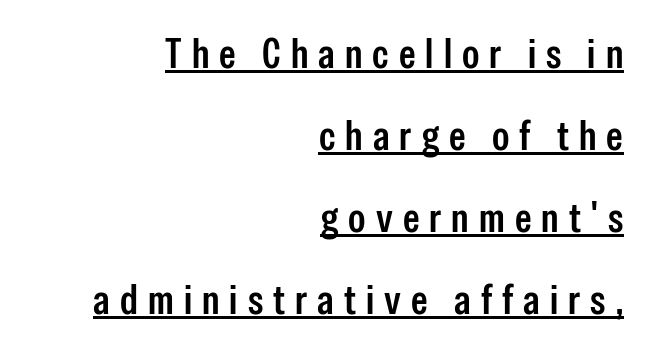
Q: Is the text bold? A: Semi-bold.
Q: Is the text italic (slanted)? A: No, it is upright.
Q: Is the typeface a serif or a sans-serif typeface? A: Sans-serif.
Q: Is the text underlined? A: Yes.
Q: How is the paragraph aligned? A: Right-aligned.
Q: Is the spacing between letters normal or unusually wide? A: Unusually wide.
Q: Is the spacing between lines tight, normal or loose? A: Loose.
Q: Width (condensed, normal, or wide)? A: Condensed.
Q: Stroke contrast? A: Low.
Q: x-height? A: Medium.
Q: Monospaced? A: No.
